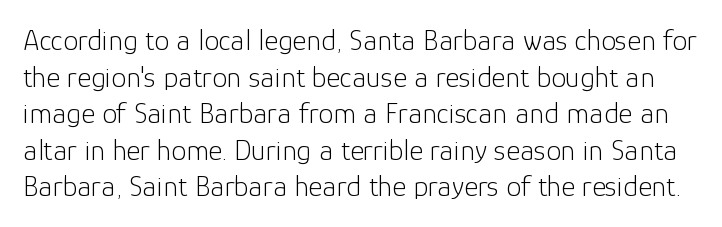
Q: Is the text bold? A: No.
Q: Is the text italic (slanted)? A: No, it is upright.
Q: Is the typeface a serif or a sans-serif typeface? A: Sans-serif.
Q: Is the text underlined? A: No.
Q: Is the spacing between letters normal or unusually wide? A: Normal.
Q: Width (condensed, normal, or wide)? A: Normal.
Q: Stroke contrast? A: Low.
Q: x-height? A: Medium.
Q: Monospaced? A: No.
